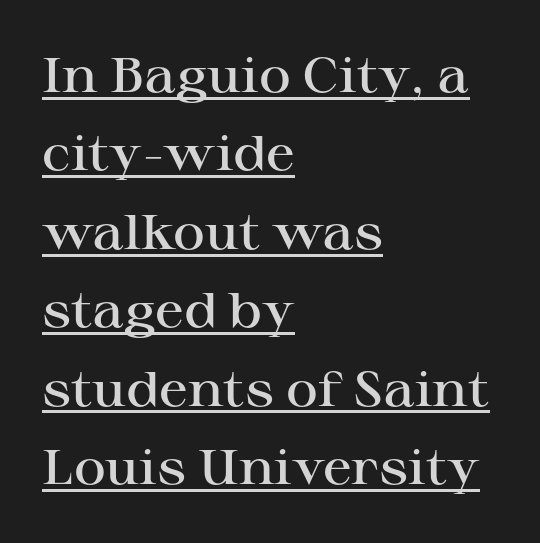
Q: Is the text bold? A: Semi-bold.
Q: Is the text italic (slanted)? A: No, it is upright.
Q: Is the typeface a serif or a sans-serif typeface? A: Serif.
Q: Is the text underlined? A: Yes.
Q: How is the paragraph aligned? A: Left-aligned.
Q: Is the spacing between letters normal or unusually wide? A: Normal.
Q: Is the spacing between lines tight, normal or loose? A: Normal.
Q: Width (condensed, normal, or wide)? A: Wide.
Q: Stroke contrast? A: High.
Q: x-height? A: Medium.
Q: Monospaced? A: No.
